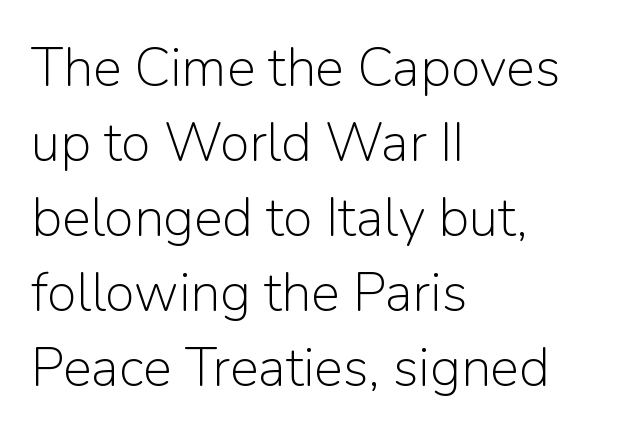
{"serif": "no", "italic": "no", "bold": "no", "weight": "light", "width": "normal", "stroke_contrast": "low", "x_height": "medium", "monospaced": "no", "underline": "no", "align": "left", "line_spacing": "normal", "line_spacing_ratio": 1.39, "letter_spacing": "normal", "letter_spacing_em": 0.0, "glyph_px": 54}
